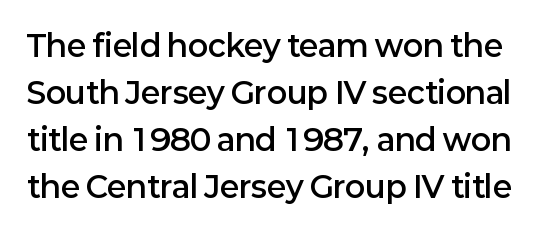
Just letters on the line, the space beneath them empty. In terms of leading, this rendering sits right in the middle. I'd call this a sans setting — the letters go barefoot. These lines were composed using upright roman letters. The letterforms sit shoulder to shoulder at normal distance.
